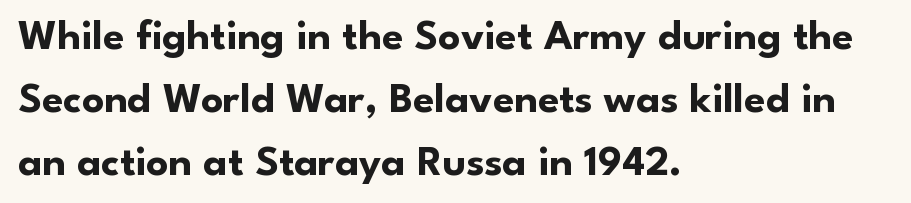
{"serif": "no", "italic": "no", "bold": "yes", "weight": "bold", "width": "normal", "stroke_contrast": "low", "x_height": "small", "monospaced": "no", "underline": "no", "align": "left", "line_spacing": "normal", "line_spacing_ratio": 1.46, "letter_spacing": "normal", "letter_spacing_em": 0.0, "glyph_px": 43}
